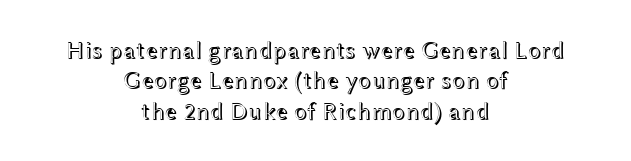
{"italic": "no", "underline": "no", "align": "center", "line_spacing": "normal", "line_spacing_ratio": 1.27, "letter_spacing": "normal", "letter_spacing_em": 0.0, "glyph_px": 24}
